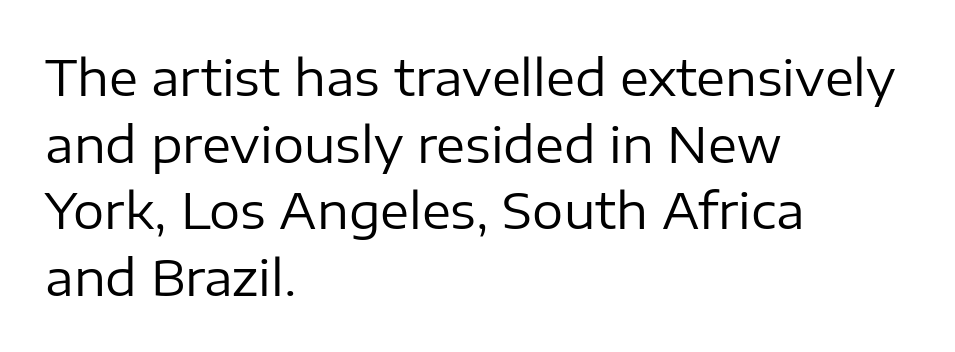
{"serif": "no", "italic": "no", "bold": "no", "weight": "regular", "width": "normal", "stroke_contrast": "low", "x_height": "medium", "monospaced": "no", "underline": "no", "align": "left", "line_spacing": "normal", "line_spacing_ratio": 1.36, "letter_spacing": "normal", "letter_spacing_em": 0.0, "glyph_px": 49}
